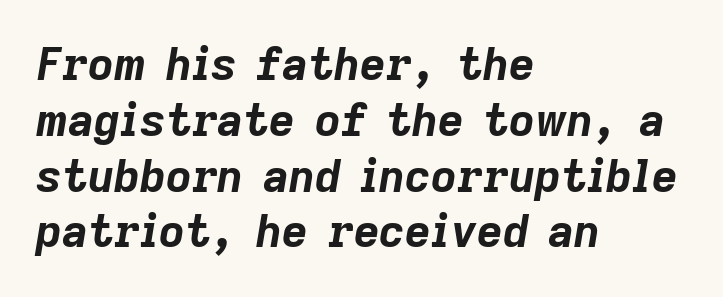
Q: Is the text bold? A: Yes.
Q: Is the text italic (slanted)? A: Yes, it leans right by about 9 degrees.
Q: Is the text underlined? A: No.
Q: How is the paragraph aligned? A: Left-aligned.
Q: Is the spacing between letters normal or unusually wide? A: Normal.
Q: Width (condensed, normal, or wide)? A: Normal.
Q: Stroke contrast? A: Low.
Q: x-height? A: Medium.
Q: Monospaced? A: No.
